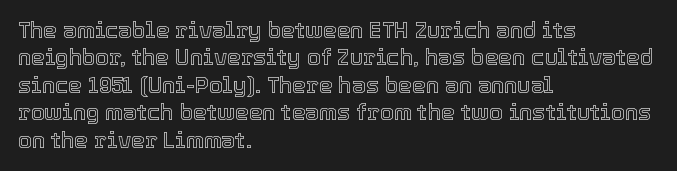
Letter spacing: default. Words float on clear page, feet unadorned. Every stem runs plumb, perpendicular to the baseline. Is there much room between lines? A standard amount, neither cramped nor airy. Reading down the block, your eye returns to a fixed left position each line.
